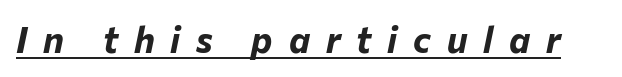
{"italic": "yes", "lean": "right", "slant_degrees": 12, "bold": "yes", "weight": "bold", "width": "normal", "stroke_contrast": "low", "x_height": "medium", "monospaced": "no", "underline": "yes", "letter_spacing": "wide", "letter_spacing_em": 0.44, "glyph_px": 36}
